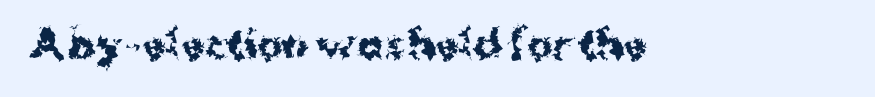
The image shows 38 px bold sans-serif type, upright; set normal letter spacing, not underlined; medium stroke contrast and a medium x-height.
